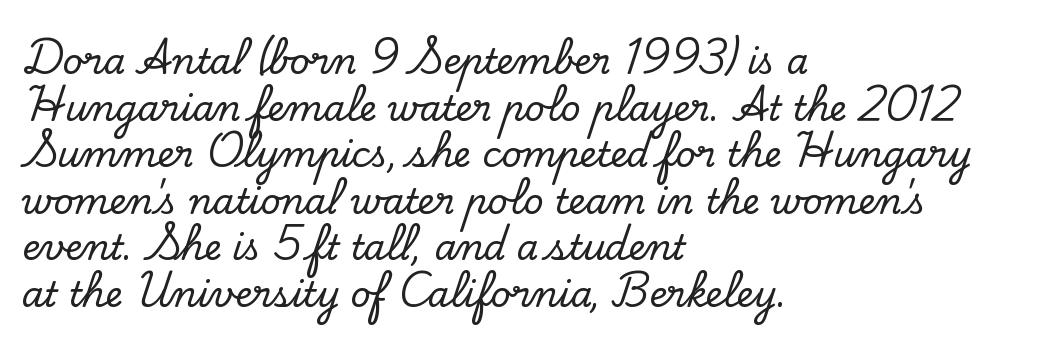
{"serif": "yes", "width": "normal", "stroke_contrast": "low", "x_height": "small", "monospaced": "no", "underline": "no", "align": "left", "line_spacing": "normal", "line_spacing_ratio": 1.33, "letter_spacing": "normal", "letter_spacing_em": 0.0, "glyph_px": 35}
